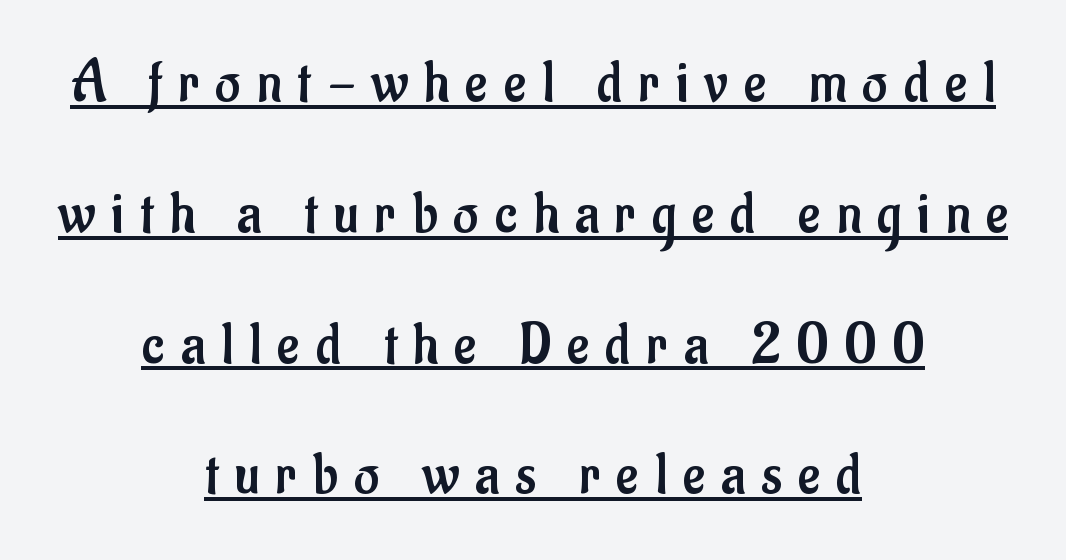
Q: Is the text bold? A: No.
Q: Is the text italic (slanted)? A: No, it is upright.
Q: Is the typeface a serif or a sans-serif typeface? A: Sans-serif.
Q: Is the text underlined? A: Yes.
Q: How is the paragraph aligned? A: Centered.
Q: Is the spacing between letters normal or unusually wide? A: Unusually wide.
Q: Is the spacing between lines tight, normal or loose? A: Loose.
Q: Width (condensed, normal, or wide)? A: Condensed.
Q: Stroke contrast? A: Low.
Q: x-height? A: Small.
Q: Monospaced? A: No.
